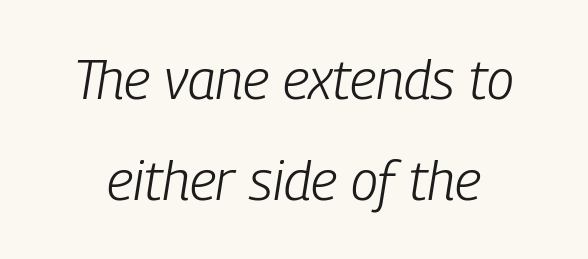
The passage shown is not bold in any degree. Quick note: italic. In terms of letterspacing, this is plain default setting. Quick note: underline off. Varying glyph widths throughout — classic text-font behaviour.
